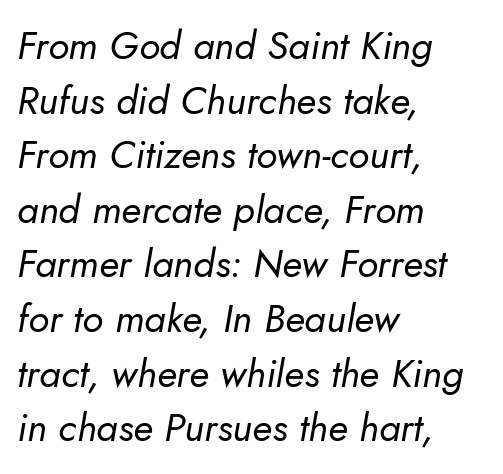
Observe the lean: these are italic letterforms. Note the varied advance widths — an 'i' is clearly narrower than an 'm'. Alignment: flush left. These lines keep a tight, regular rhythm from letter to letter. Compared with typical paragraphs, the rows here are spaced about the same. Words float on clear page, feet unadorned.
